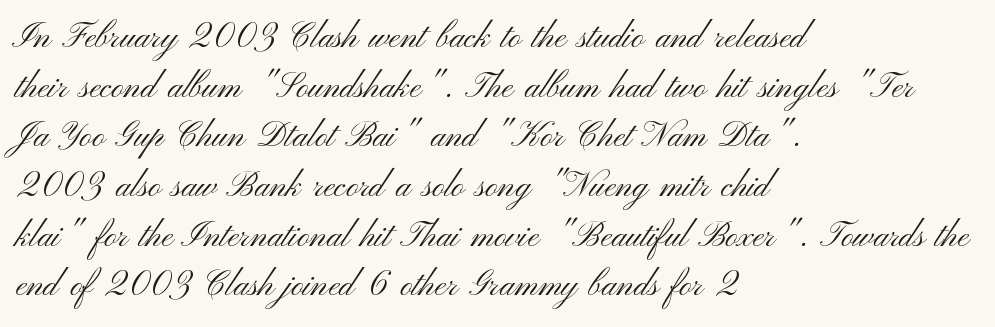
The image shows 34 px light, wide sans-serif type; set left-aligned, normal line spacing (1.46x), normal letter spacing, not underlined; medium stroke contrast and a small x-height.
